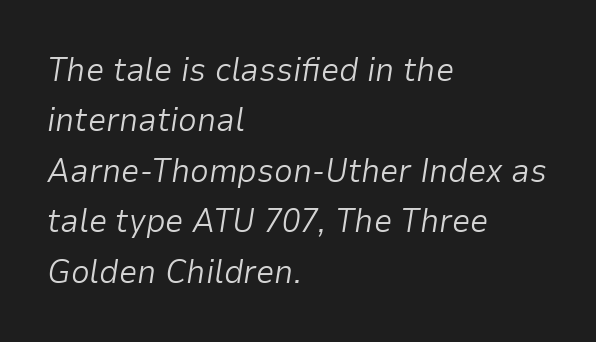
{"italic": "yes", "lean": "right", "slant_degrees": 9, "bold": "no", "weight": "light", "width": "normal", "stroke_contrast": "low", "x_height": "medium", "monospaced": "no", "underline": "no", "align": "left", "line_spacing": "normal", "line_spacing_ratio": 1.53, "letter_spacing": "normal", "letter_spacing_em": 0.0, "glyph_px": 33}
